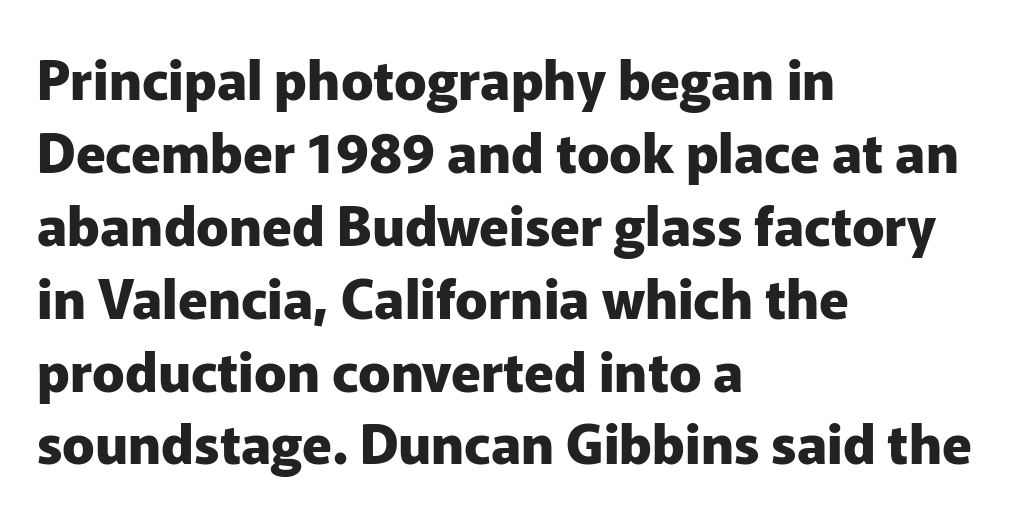
{"serif": "no", "italic": "no", "bold": "yes", "weight": "heavy", "width": "normal", "stroke_contrast": "low", "x_height": "medium", "monospaced": "no", "underline": "no", "align": "left", "line_spacing": "normal", "line_spacing_ratio": 1.35, "letter_spacing": "normal", "letter_spacing_em": 0.0, "glyph_px": 54}
